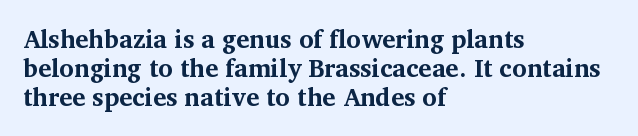
{"italic": "no", "bold": "yes", "underline": "no", "align": "left", "line_spacing_ratio": 1.16, "letter_spacing": "normal", "letter_spacing_em": 0.0, "glyph_px": 25}
